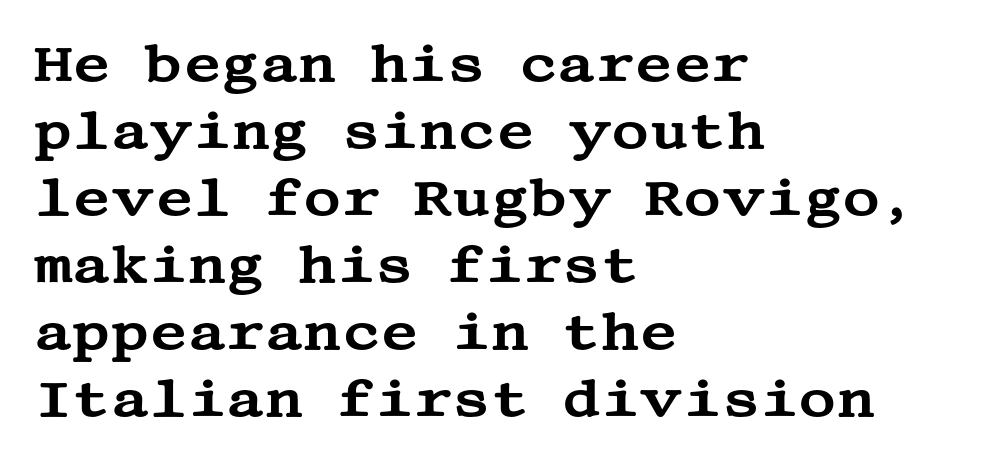
Underline: absent. Caption: standard tracking, unaltered. This sample is left-justified, so line endings fall wherever the words run out. This block has exactly the height ordinary leading produces. The lettering stays uniformly vertical, giving the passage a roman look.
